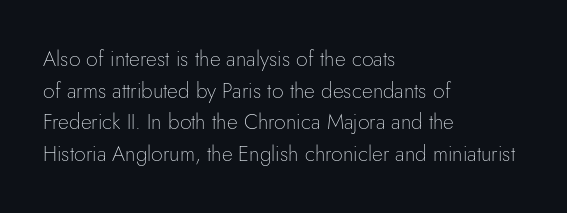
Style check: upright. Leftover space on each line is placed entirely after the last word. The rows are spaced the way most documents space them. The font is comparable to plain body text, perhaps lighter. Honestly, there is no underline to notice here at all. Nobody touched the tracking dial on this one.
